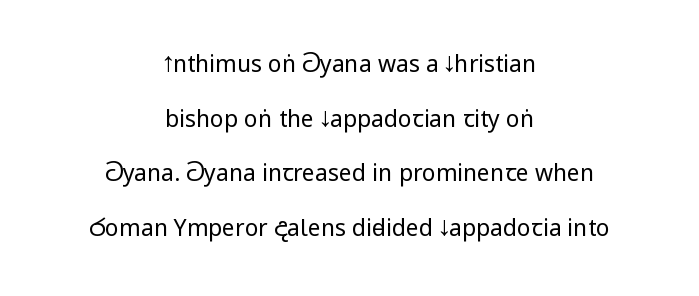
Q: Is the text bold? A: No.
Q: Is the text italic (slanted)? A: No, it is upright.
Q: Is the text underlined? A: No.
Q: How is the paragraph aligned? A: Centered.
Q: Is the spacing between letters normal or unusually wide? A: Normal.
Q: Is the spacing between lines tight, normal or loose? A: Loose.
